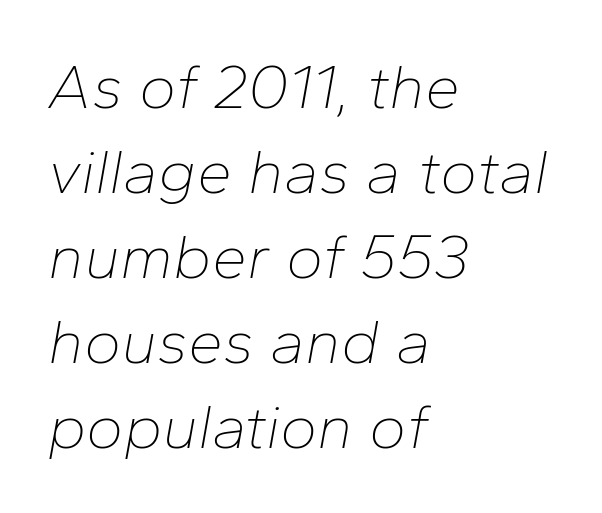
Q: Is the text bold? A: No.
Q: Is the text italic (slanted)? A: Yes, it leans right by about 10 degrees.
Q: Is the text underlined? A: No.
Q: How is the paragraph aligned? A: Left-aligned.
Q: Is the spacing between letters normal or unusually wide? A: Normal.
Q: Is the spacing between lines tight, normal or loose? A: Normal.
Q: Width (condensed, normal, or wide)? A: Normal.
Q: Stroke contrast? A: Low.
Q: x-height? A: Medium.
Q: Monospaced? A: No.
